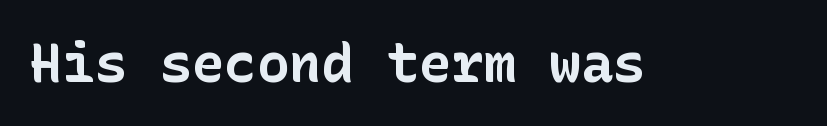
The image shows 54 px bold sans-serif type, upright; set normal letter spacing, not underlined; low stroke contrast and a medium x-height.
